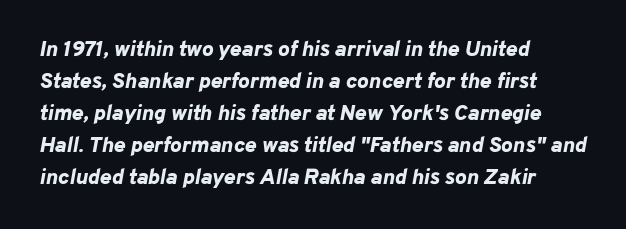
{"italic": "yes", "lean": "right", "slant_degrees": 10, "bold": "yes", "underline": "no", "align": "left", "line_spacing": "normal", "line_spacing_ratio": 1.45, "letter_spacing": "normal", "letter_spacing_em": 0.0, "glyph_px": 22}
